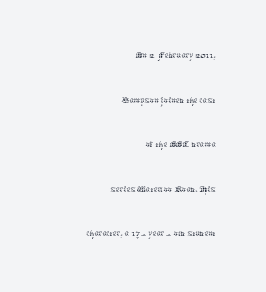
{"italic": "no", "bold": "no", "underline": "no", "align": "right", "line_spacing": "loose", "line_spacing_ratio": 2.12, "letter_spacing": "normal", "letter_spacing_em": 0.0, "glyph_px": 21}
